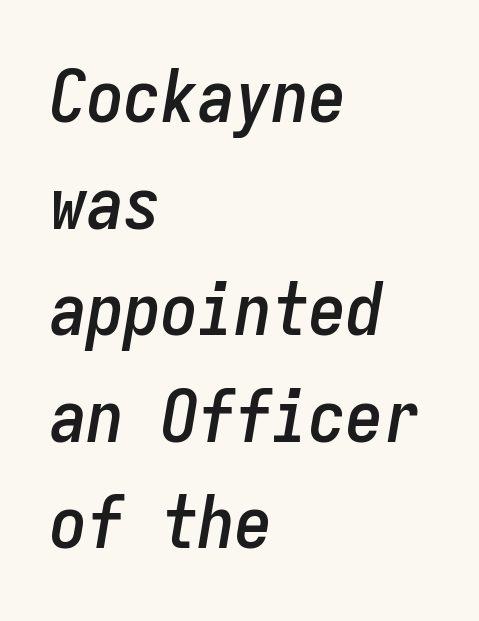
{"italic": "yes", "lean": "right", "slant_degrees": 9, "width": "condensed", "stroke_contrast": "low", "x_height": "medium", "monospaced": "yes", "underline": "no", "align": "left", "line_spacing": "normal", "line_spacing_ratio": 1.44, "letter_spacing": "normal", "letter_spacing_em": 0.0, "glyph_px": 74}
